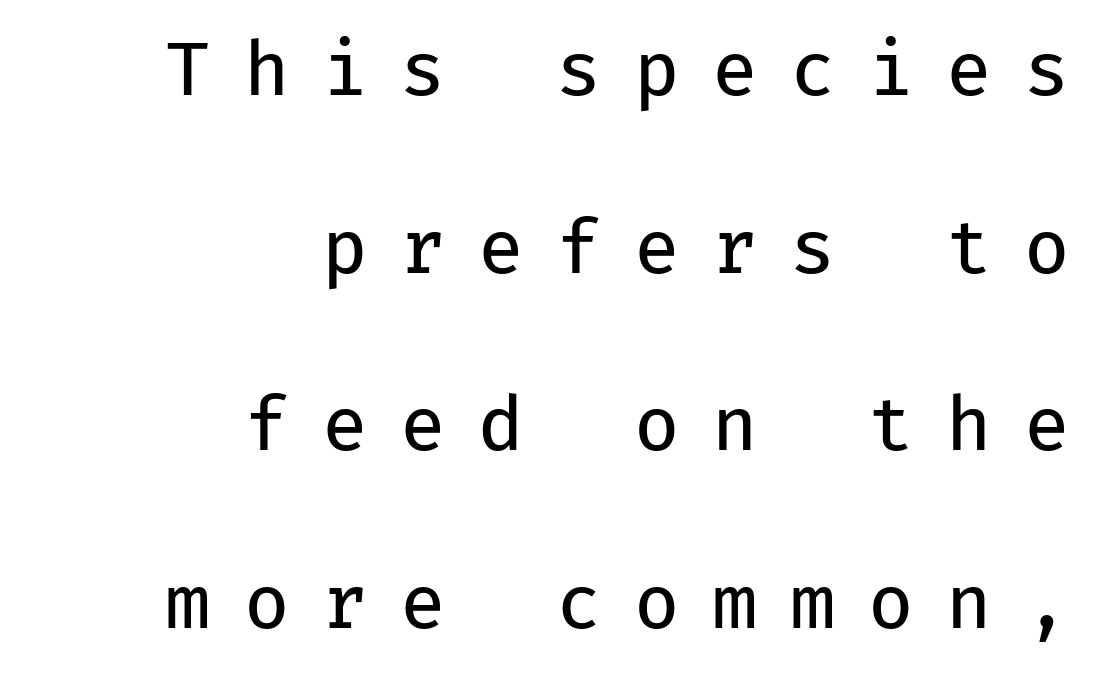
Q: Is the text bold? A: No.
Q: Is the text italic (slanted)? A: No, it is upright.
Q: Is the typeface a serif or a sans-serif typeface? A: Sans-serif.
Q: Is the text underlined? A: No.
Q: How is the paragraph aligned? A: Right-aligned.
Q: Is the spacing between letters normal or unusually wide? A: Unusually wide.
Q: Is the spacing between lines tight, normal or loose? A: Loose.
Q: Width (condensed, normal, or wide)? A: Normal.
Q: Stroke contrast? A: Low.
Q: x-height? A: Medium.
Q: Monospaced? A: Yes.
